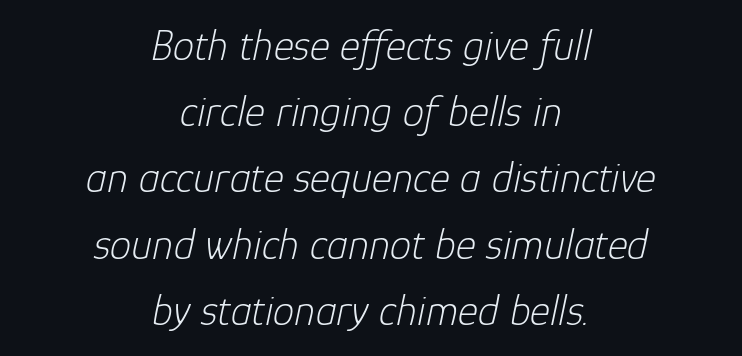
The image shows 43 px light type, italic (leaning right); set centered, normal line spacing (1.54x), normal letter spacing, not underlined; low stroke contrast and a medium x-height.
